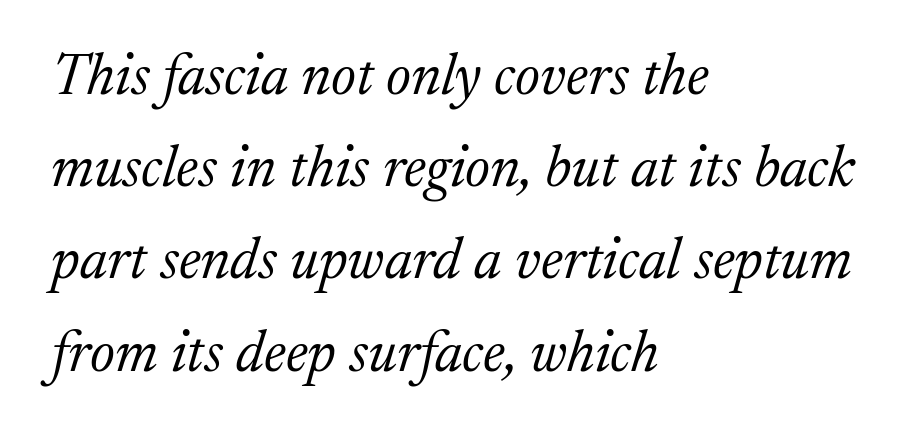
The zone under the glyphs is completely vacant. The rows are spaced the way most documents space them. The font family rendered here belongs to the serif group. The text block is weighted toward the left margin, trailing off unevenly rightward. Is the type slanted? Yes — the strokes lean at a clear angle.
